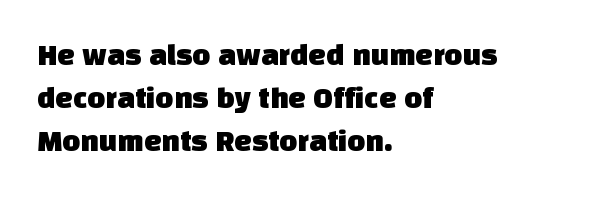
Q: Is the typeface a serif or a sans-serif typeface? A: Sans-serif.
Q: Is the text underlined? A: No.
Q: How is the paragraph aligned? A: Left-aligned.
Q: Is the spacing between letters normal or unusually wide? A: Normal.
Q: Is the spacing between lines tight, normal or loose? A: Normal.
Q: Width (condensed, normal, or wide)? A: Normal.
Q: Stroke contrast? A: Low.
Q: x-height? A: Large.
Q: Monospaced? A: No.
